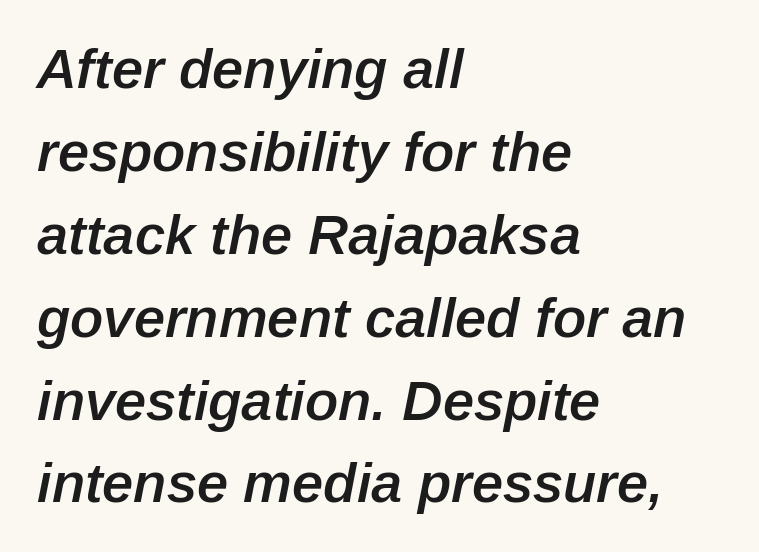
Lines of text with bare space underneath. Look at the stroke-to-counter ratio: somewhat heavy, a semibold. Emphasis-style slanted type is in use. Think of a printed novel: that variable character pitch is what you see here.
